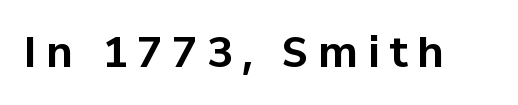
Q: Is the text bold? A: Yes.
Q: Is the text italic (slanted)? A: No, it is upright.
Q: Is the typeface a serif or a sans-serif typeface? A: Sans-serif.
Q: Is the text underlined? A: No.
Q: Is the spacing between letters normal or unusually wide? A: Unusually wide.
Q: Width (condensed, normal, or wide)? A: Normal.
Q: Stroke contrast? A: Low.
Q: x-height? A: Medium.
Q: Monospaced? A: No.
